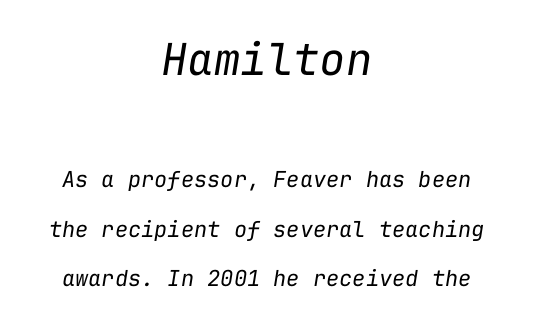
Horizontally, the lines are justified to the midpoint only. Stem width sits at or under what a default text font uses. Does the lettering tilt? It does — this is italic. The initial chunk of copy outweighs the following chunk in type size.
